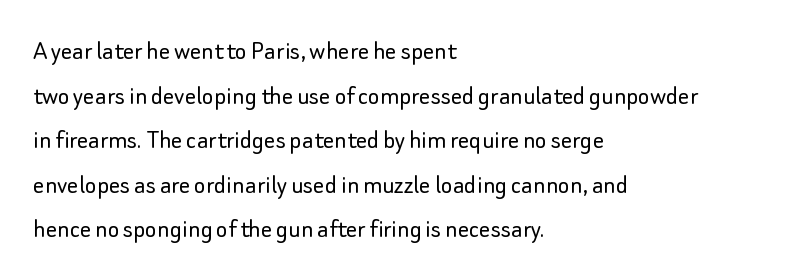
The image shows 28 px light sans-serif type, upright; set left-aligned, normal line spacing (1.59x), normal letter spacing, not underlined; low stroke contrast and a small x-height.
